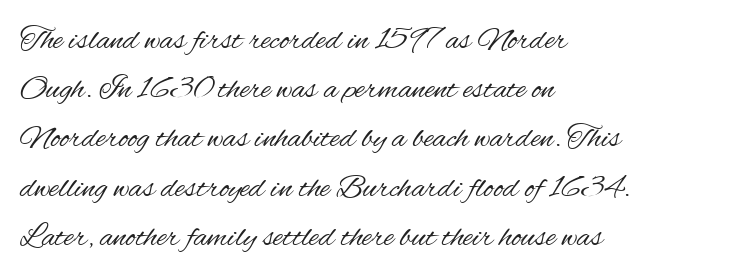
{"serif": "no", "bold": "no", "weight": "regular", "width": "condensed", "stroke_contrast": "medium", "x_height": "small", "monospaced": "no", "underline": "no", "align": "left", "line_spacing": "normal", "line_spacing_ratio": 1.49, "letter_spacing": "normal", "letter_spacing_em": 0.0, "glyph_px": 33}
